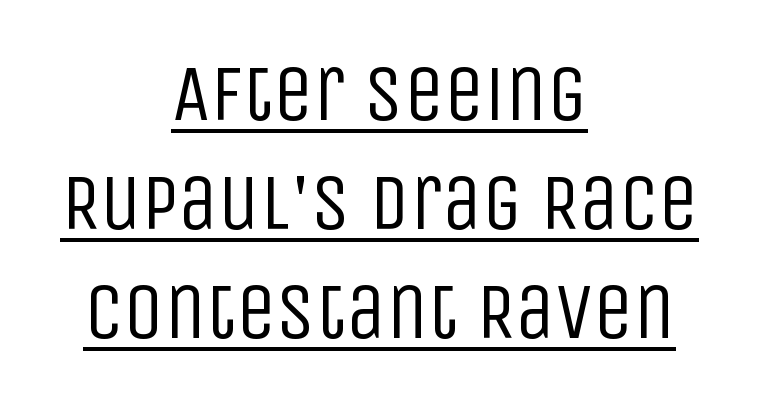
{"serif": "no", "italic": "no", "bold": "no", "weight": "regular", "width": "condensed", "stroke_contrast": "low", "x_height": "large", "monospaced": "no", "underline": "yes", "align": "center", "line_spacing": "normal", "line_spacing_ratio": 1.36, "letter_spacing": "normal", "letter_spacing_em": 0.0, "glyph_px": 80}
